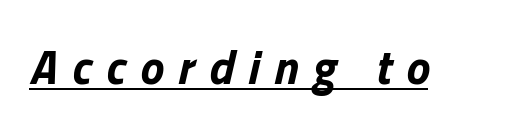
Q: Is the text bold? A: Yes.
Q: Is the text italic (slanted)? A: Yes, it leans right by about 13 degrees.
Q: Is the text underlined? A: Yes.
Q: Is the spacing between letters normal or unusually wide? A: Unusually wide.
Q: Width (condensed, normal, or wide)? A: Normal.
Q: Stroke contrast? A: Low.
Q: x-height? A: Medium.
Q: Monospaced? A: No.
